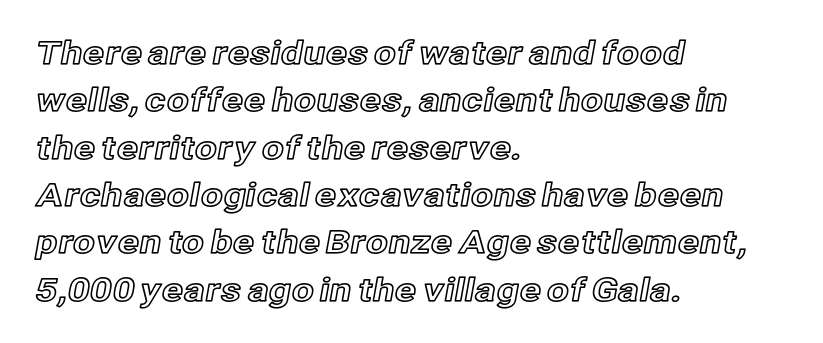
Q: Is the text italic (slanted)? A: Yes.
Q: Is the text underlined? A: No.
Q: How is the paragraph aligned? A: Left-aligned.
Q: Is the spacing between letters normal or unusually wide? A: Normal.
Q: Is the spacing between lines tight, normal or loose? A: Normal.
Q: Width (condensed, normal, or wide)? A: Normal.
Q: x-height? A: Medium.
Q: Monospaced? A: No.
